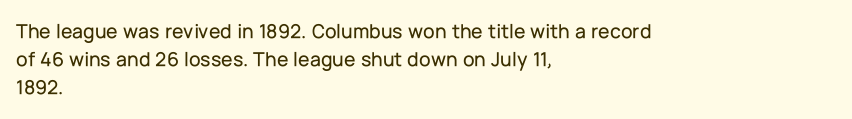
The image shows 21 px text type, upright; set left-aligned, normal line spacing (1.33x), normal letter spacing, not underlined.
